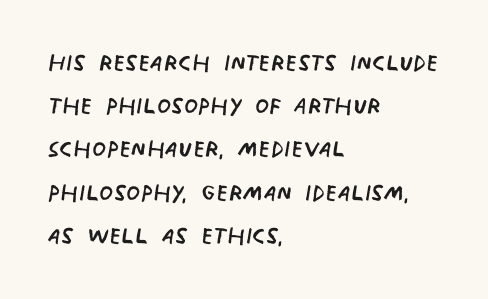
{"serif": "no", "bold": "no", "weight": "regular", "width": "condensed", "stroke_contrast": "low", "x_height": "large", "monospaced": "no", "underline": "no", "align": "left", "line_spacing": "normal", "line_spacing_ratio": 1.35, "letter_spacing": "normal", "letter_spacing_em": 0.0, "glyph_px": 32}
